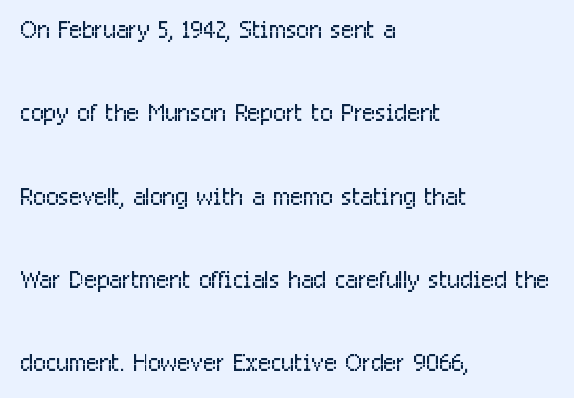
The image shows 34 px light, condensed sans-serif type, upright; set left-aligned, loose line spacing (2.45x), normal letter spacing, not underlined; low stroke contrast and a medium x-height.
